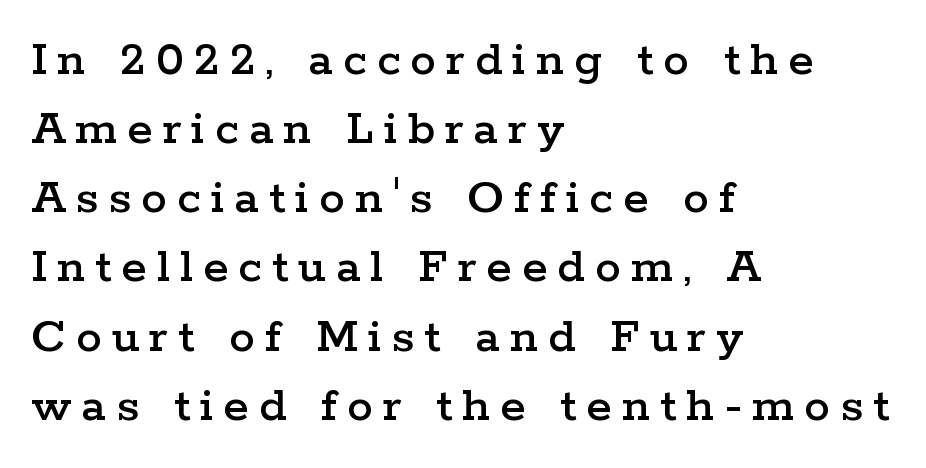
The image shows 52 px wide serif type, upright; set left-aligned, normal line spacing (1.33x), not underlined; low stroke contrast and a medium x-height.
